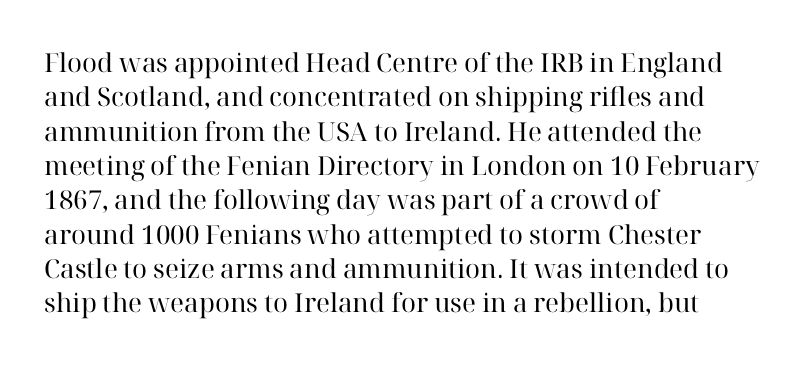
{"italic": "no", "bold": "no", "underline": "no", "align": "left", "line_spacing": "normal", "line_spacing_ratio": 1.32, "letter_spacing": "normal", "letter_spacing_em": 0.0, "glyph_px": 26}
